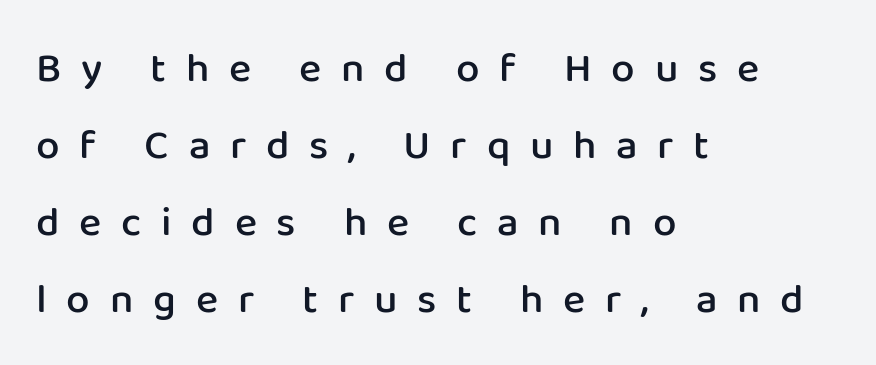
Short note: letters widely spaced. The string is rendered with underlining switched off. You could not count columns in this text — the font is proportionally spaced. As a designer I'd log this as weight 600, semibold. Each letter's strokes conclude bluntly, with no projecting serifs. Quick note: not italic, upright.
